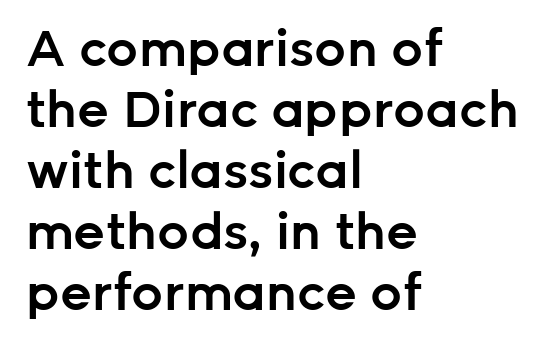
The image shows 50 px semibold sans-serif type, upright; set left-aligned, line spacing 1.22x, normal letter spacing, not underlined; low stroke contrast and a medium x-height.
